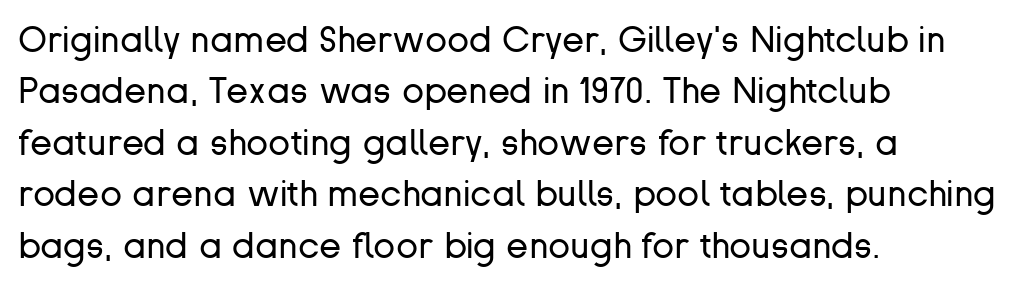
The image shows 36 px regular-weight sans-serif type, upright; set left-aligned, normal line spacing (1.43x), normal letter spacing, not underlined; low stroke contrast and a medium x-height.
